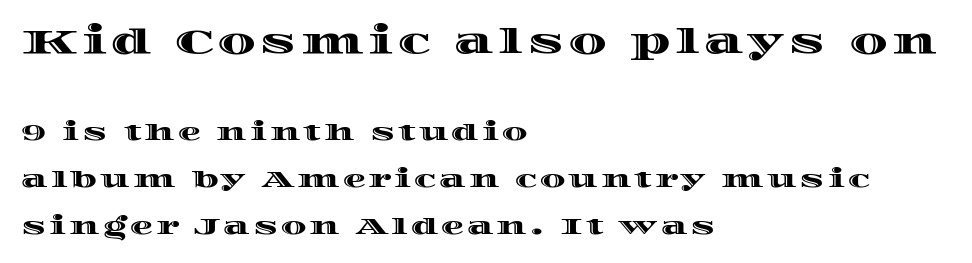
{"italic": "no", "width": "wide", "x_height": "large", "monospaced": "no", "underline": "no", "align": "left", "line_spacing": "loose", "line_spacing_ratio": 2.05, "larger_block": "first", "size_ratio": 1.48, "glyph_px": 34}
